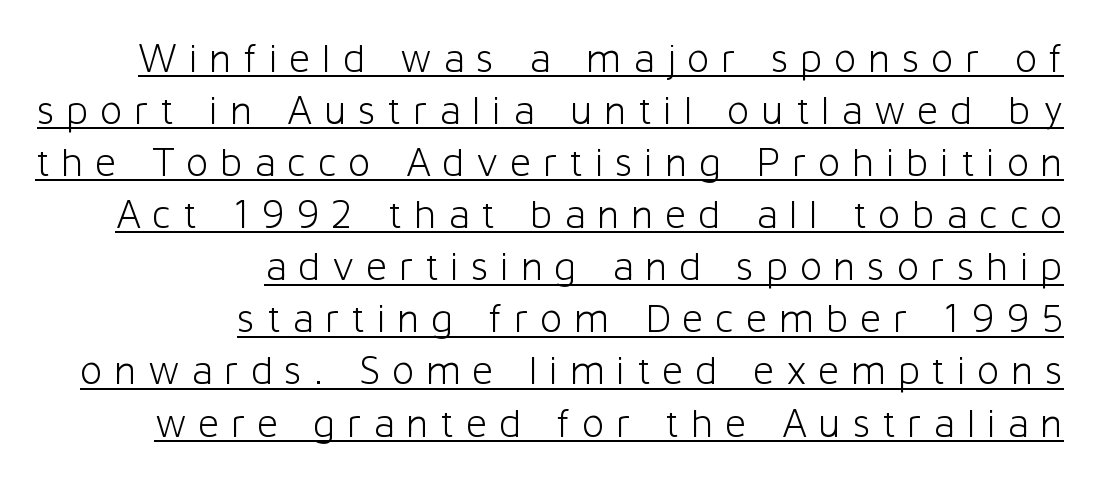
The ragged edge is on the left, which tells us the setting is flush right. I'd call this a sans setting — the letters go barefoot. Ink coverage per letter is moderate at most. Do the characters align in a grid? No, the font is proportional. Is there any slant? The stems are plumb.
